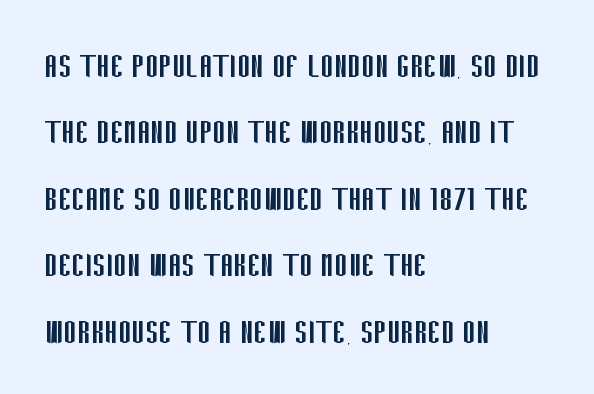
The image shows 40 px regular-weight, condensed sans-serif type, upright; set left-aligned, normal line spacing (1.66x), normal letter spacing, not underlined; low stroke contrast and a large x-height.
